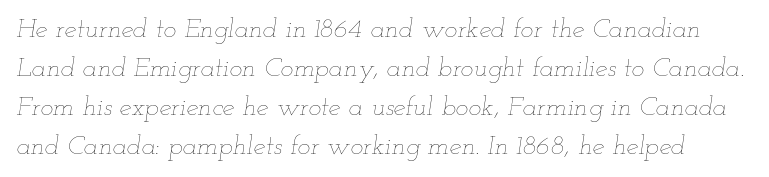
{"italic": "yes", "lean": "right", "slant_degrees": 12, "bold": "no", "underline": "no", "line_spacing": "normal", "line_spacing_ratio": 1.44, "letter_spacing": "normal", "letter_spacing_em": 0.0, "glyph_px": 27}
